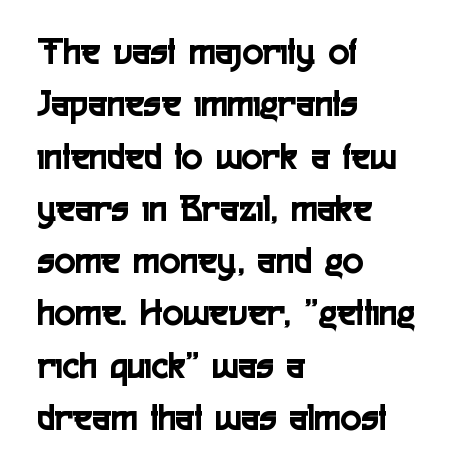
The image shows 39 px condensed sans-serif type, upright; set left-aligned, normal line spacing (1.34x), normal letter spacing, not underlined; a medium x-height.
